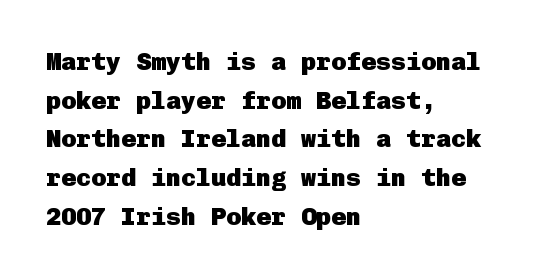
Lines of text with bare space underneath. Default kerning and tracking; the words read as compact shapes. Typeset ragged right — the left edge is the straight one. Regarding leading, the lines here are spaced in the standard way. Every stem runs plumb, perpendicular to the baseline.
